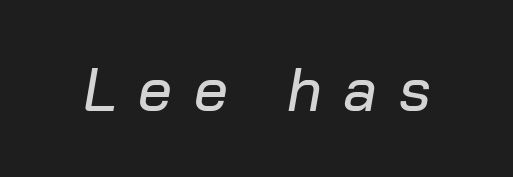
The image shows 60 px text type, italic (leaning right); set unusually wide letter spacing (+0.36 em), not underlined; low stroke contrast and a medium x-height.
